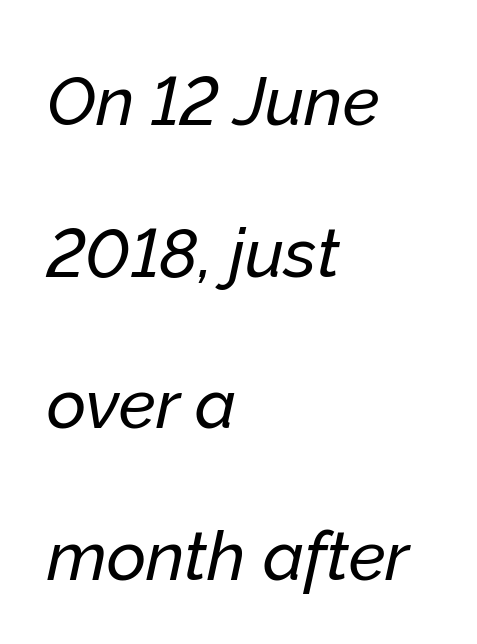
Looks like regular typesetting: each glyph gets only the width it needs. Alignment: flush left. Looking at the ascenders, they clearly lean. Just letters on the line, the space beneath them empty.
